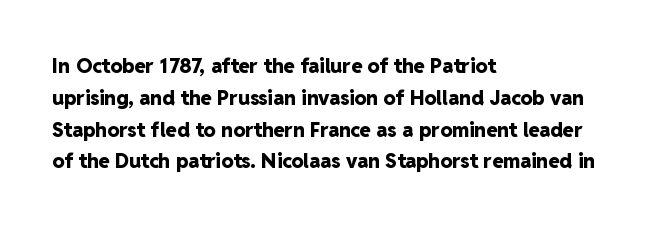
Q: Is the text bold? A: Yes.
Q: Is the text italic (slanted)? A: No, it is upright.
Q: Is the text underlined? A: No.
Q: How is the paragraph aligned? A: Left-aligned.
Q: Is the spacing between letters normal or unusually wide? A: Normal.
Q: Is the spacing between lines tight, normal or loose? A: Normal.
